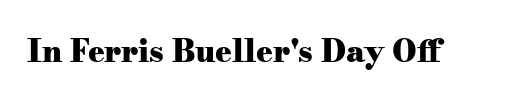
{"serif": "yes", "italic": "no", "bold": "yes", "weight": "heavy", "width": "wide", "stroke_contrast": "medium", "x_height": "small", "monospaced": "no", "underline": "no", "letter_spacing": "normal", "letter_spacing_em": 0.0, "glyph_px": 31}
